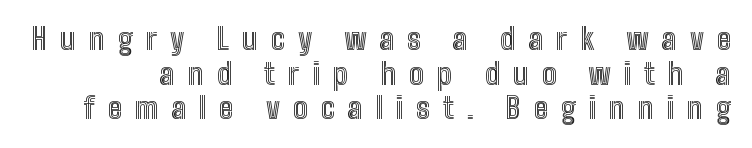
{"italic": "no", "width": "condensed", "x_height": "medium", "monospaced": "no", "underline": "no", "line_spacing_ratio": 1.19, "letter_spacing": "wide", "letter_spacing_em": 0.45, "glyph_px": 29}
